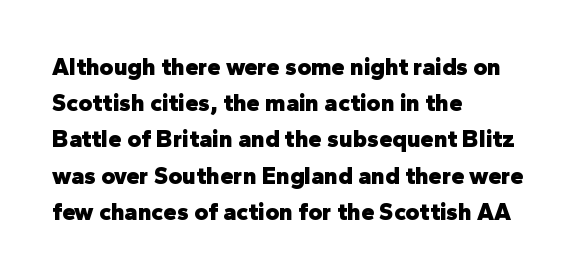
{"italic": "no", "bold": "yes", "underline": "no", "align": "left", "line_spacing": "normal", "line_spacing_ratio": 1.51, "letter_spacing": "normal", "letter_spacing_em": 0.0, "glyph_px": 24}
